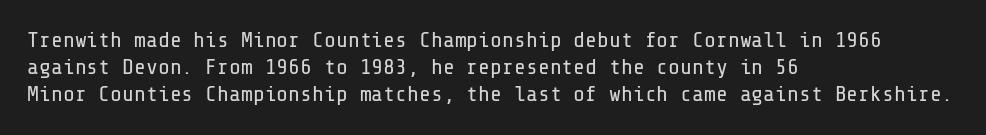
{"italic": "no", "bold": "no", "underline": "no", "align": "left", "line_spacing_ratio": 1.23, "letter_spacing": "normal", "letter_spacing_em": 0.0, "glyph_px": 22}
